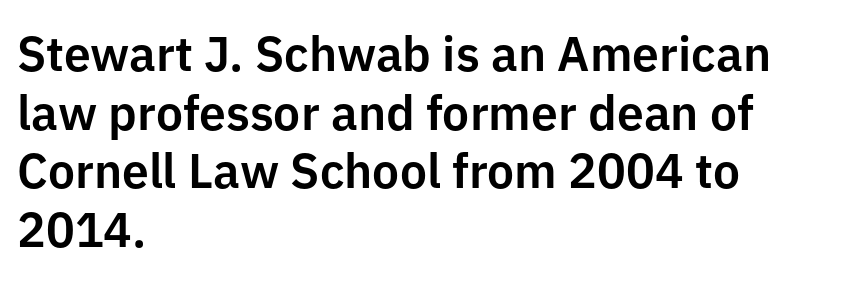
The image shows 48 px sans-serif type, upright; set left-aligned, line spacing 1.22x, normal letter spacing, not underlined; low stroke contrast and a medium x-height.
